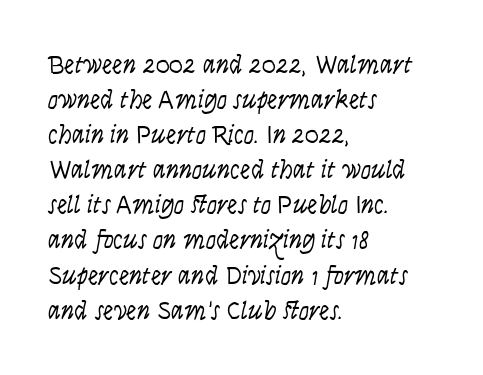
How are the letters spaced? Ordinarily, with no added tracking. Has an underline been added? It has not. Honestly, the row spacing looks completely unremarkable. The font is comparable to plain body text, perhaps lighter. Visually the block forms a straight wall on the left and a jagged coastline on the right.
